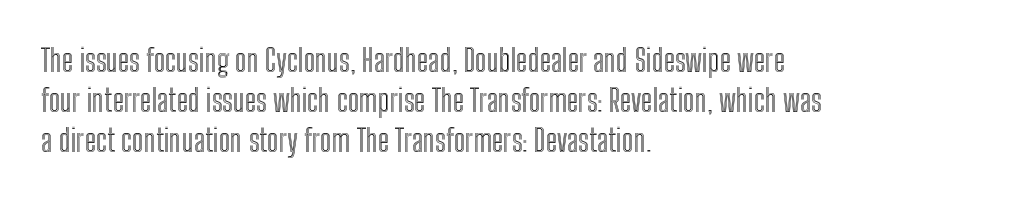
The image shows 31 px condensed type, upright; set left-aligned, normal line spacing (1.29x), normal letter spacing, not underlined; a medium x-height.
